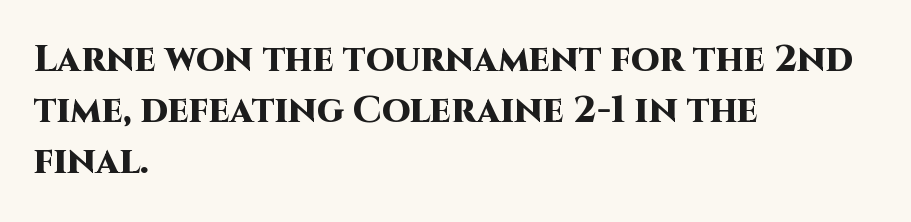
Does the copy run flush right? No — it runs flush left. In terms of posture, this sample is upright. The designer left line spacing at the default. A sans-serif font was chosen for this passage. The face used here has the dense, thick strokes of a bold. Do the characters align in a grid? No, the font is proportional.
